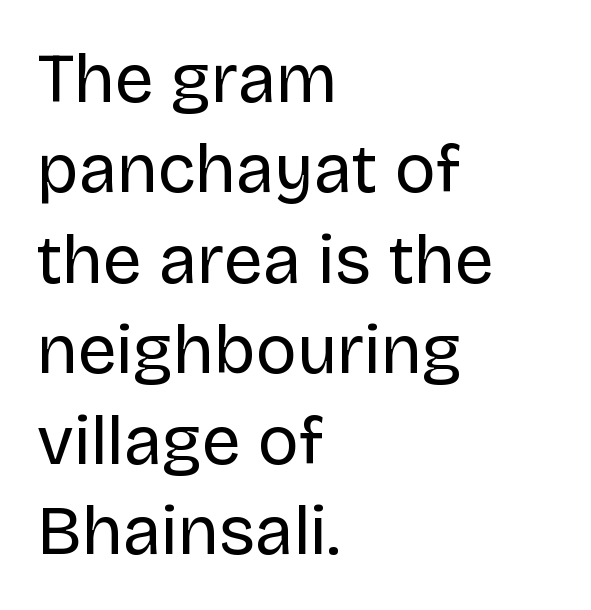
The letters advance in unequal steps, a hallmark of proportional type. The baseline area is clear. Successive baselines arrive at the customary interval. The rendering keeps characters at their native spacing.
